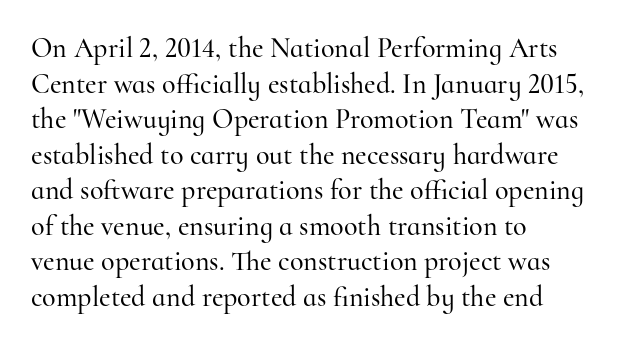
The image shows 28 px serif type, upright; set left-aligned, normal line spacing (1.27x), normal letter spacing, not underlined; high stroke contrast and a small x-height.
